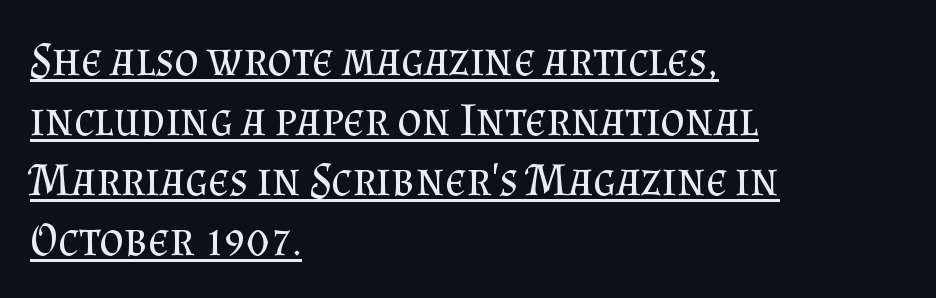
Q: Is the text bold? A: No.
Q: Is the text italic (slanted)? A: No, it is upright.
Q: Is the typeface a serif or a sans-serif typeface? A: Serif.
Q: Is the text underlined? A: Yes.
Q: How is the paragraph aligned? A: Left-aligned.
Q: Is the spacing between letters normal or unusually wide? A: Normal.
Q: Is the spacing between lines tight, normal or loose? A: Normal.
Q: Width (condensed, normal, or wide)? A: Normal.
Q: Stroke contrast? A: Medium.
Q: x-height? A: Small.
Q: Monospaced? A: No.
